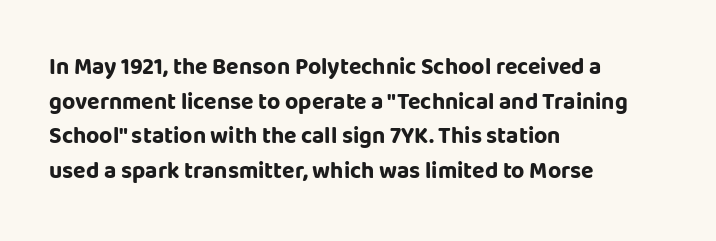
The image shows 23 px bold type, upright; set left-aligned, normal line spacing (1.51x), normal letter spacing, not underlined.
